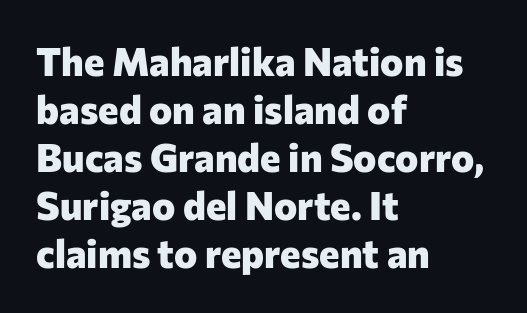
Q: Is the text bold? A: Yes.
Q: Is the text italic (slanted)? A: No, it is upright.
Q: Is the typeface a serif or a sans-serif typeface? A: Sans-serif.
Q: Is the text underlined? A: No.
Q: How is the paragraph aligned? A: Left-aligned.
Q: Is the spacing between letters normal or unusually wide? A: Normal.
Q: Width (condensed, normal, or wide)? A: Normal.
Q: Stroke contrast? A: Low.
Q: x-height? A: Medium.
Q: Monospaced? A: No.
